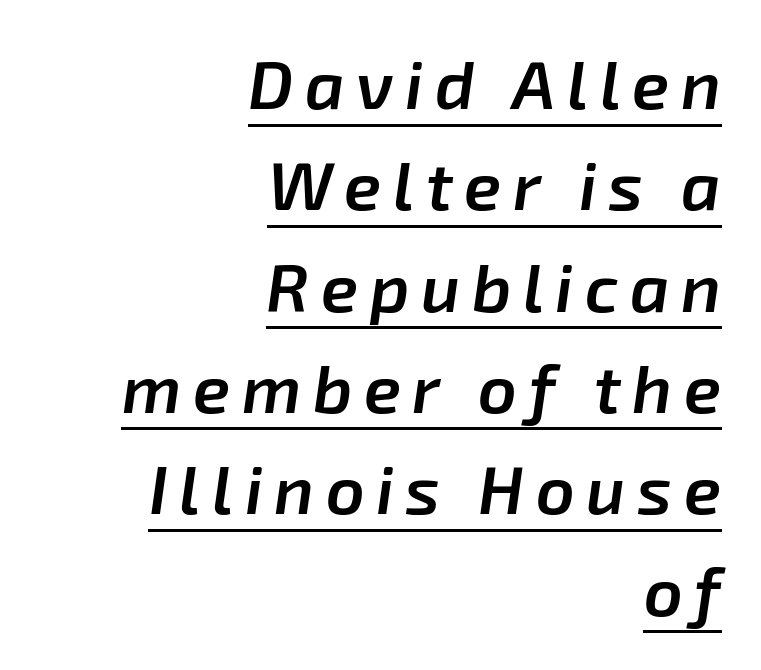
The image shows 68 px semibold type, italic (leaning right); set right-aligned, normal line spacing (1.49x), underlined; low stroke contrast and a medium x-height.
